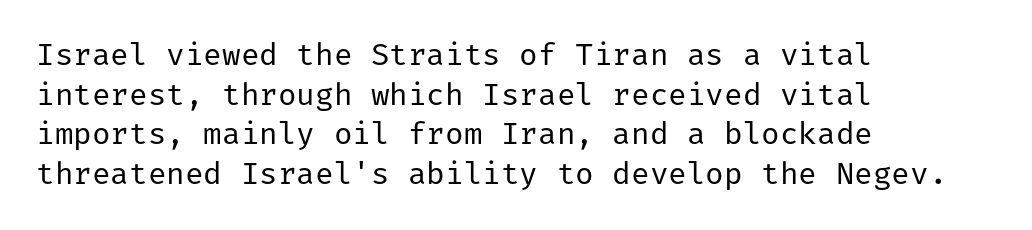
The weight tops out at a normal text grade. It's the straight-up-and-down kind of type. Unmarked baselines from the first word to the last. Regular leading. The text was rendered using a sans face with plain stroke endings. Alignment: flush left.
